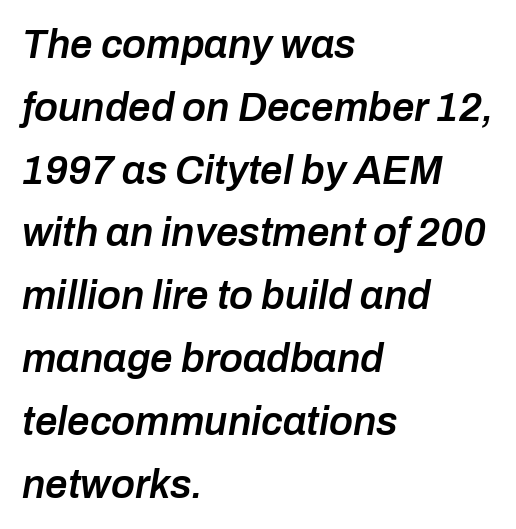
Is there much room between lines? A standard amount, neither cramped nor airy. Firm but not heavy-handed strokes: this text is semibold. Letters rest on an invisible, unmarked baseline. Do the characters align in a grid? No, the font is proportional. The letters sit at their default tracking, neither squeezed nor spread.
